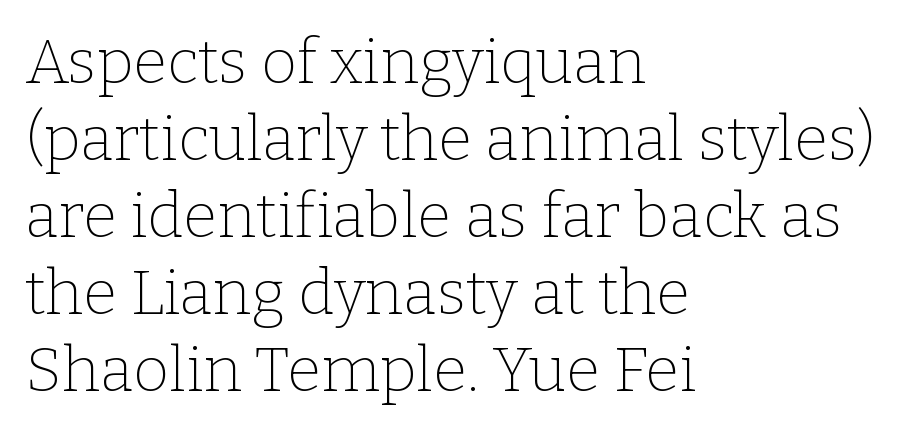
{"serif": "yes", "italic": "no", "bold": "no", "weight": "thin", "width": "normal", "stroke_contrast": "low", "x_height": "medium", "monospaced": "no", "underline": "no", "align": "left", "line_spacing_ratio": 1.24, "letter_spacing": "normal", "letter_spacing_em": 0.0, "glyph_px": 62}
